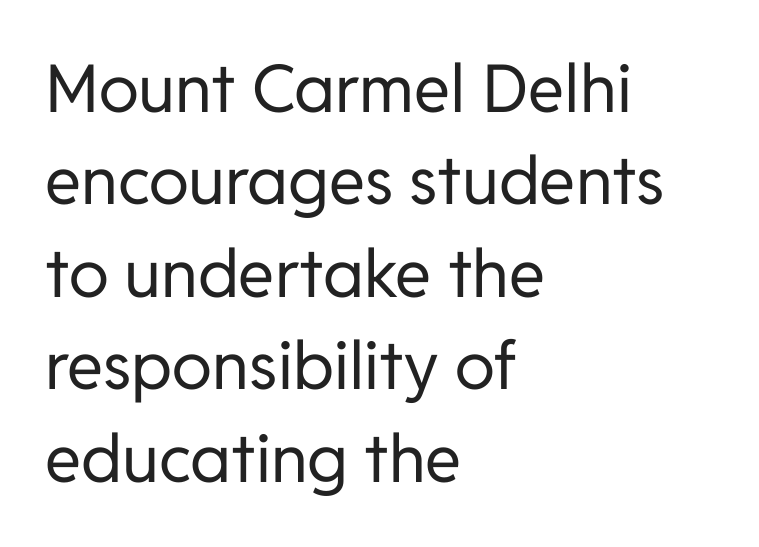
The glyphs are unaccompanied by any horizontal stroke below them. Is this a heavy cut? Hardly; it is regular or lighter. No extra tracking has been applied to these lines. These lines sit exactly where default settings would place them. Do the characters align in a grid? No, the font is proportional. Short and long lines alike share a common starting point at left.
